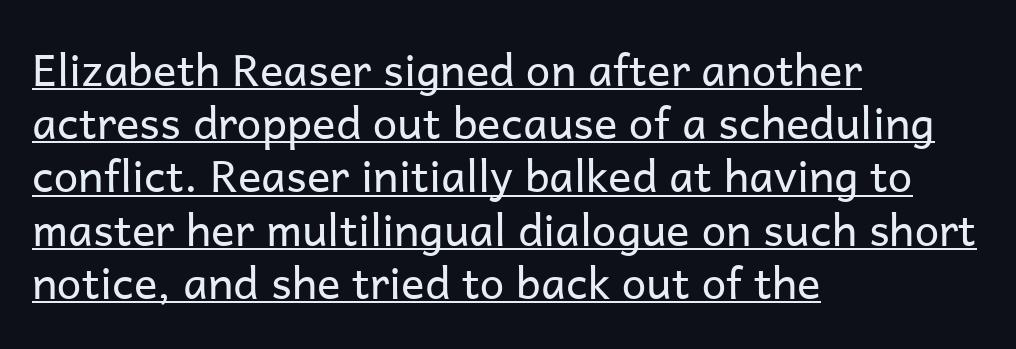
Q: Is the text bold? A: No.
Q: Is the text italic (slanted)? A: No, it is upright.
Q: Is the typeface a serif or a sans-serif typeface? A: Sans-serif.
Q: Is the text underlined? A: Yes.
Q: How is the paragraph aligned? A: Left-aligned.
Q: Is the spacing between letters normal or unusually wide? A: Normal.
Q: Width (condensed, normal, or wide)? A: Normal.
Q: Stroke contrast? A: Low.
Q: x-height? A: Medium.
Q: Monospaced? A: No.
